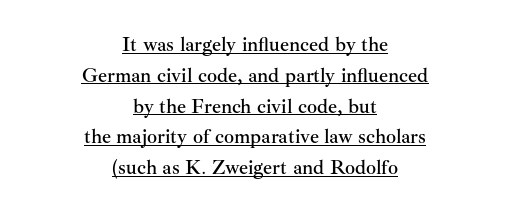
Q: Is the text italic (slanted)? A: No, it is upright.
Q: Is the text underlined? A: Yes.
Q: How is the paragraph aligned? A: Centered.
Q: Is the spacing between letters normal or unusually wide? A: Normal.
Q: Is the spacing between lines tight, normal or loose? A: Normal.
